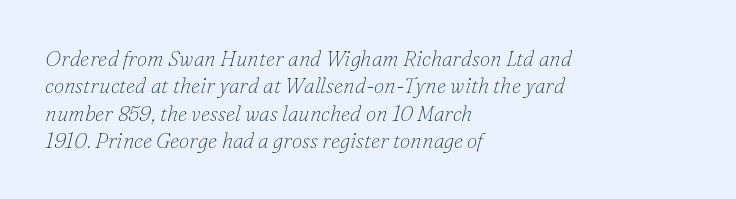
Q: Is the text bold? A: No.
Q: Is the text italic (slanted)? A: Yes, it leans right by about 16 degrees.
Q: Is the text underlined? A: No.
Q: How is the paragraph aligned? A: Left-aligned.
Q: Is the spacing between letters normal or unusually wide? A: Normal.
Q: Is the spacing between lines tight, normal or loose? A: Normal.
